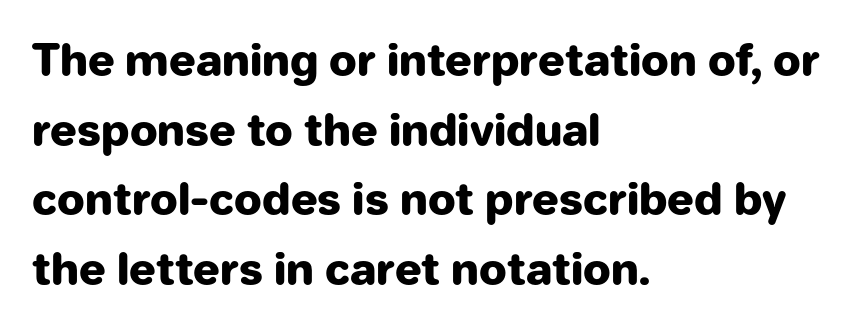
Q: Is the text bold? A: Yes.
Q: Is the text italic (slanted)? A: No, it is upright.
Q: Is the typeface a serif or a sans-serif typeface? A: Sans-serif.
Q: Is the text underlined? A: No.
Q: How is the paragraph aligned? A: Left-aligned.
Q: Is the spacing between letters normal or unusually wide? A: Normal.
Q: Is the spacing between lines tight, normal or loose? A: Normal.
Q: Width (condensed, normal, or wide)? A: Normal.
Q: Stroke contrast? A: Low.
Q: x-height? A: Medium.
Q: Monospaced? A: No.
